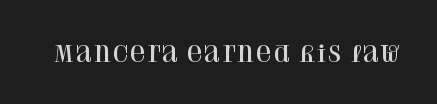
Q: Is the text italic (slanted)? A: No, it is upright.
Q: Is the text underlined? A: No.
Q: Is the spacing between letters normal or unusually wide? A: Normal.
